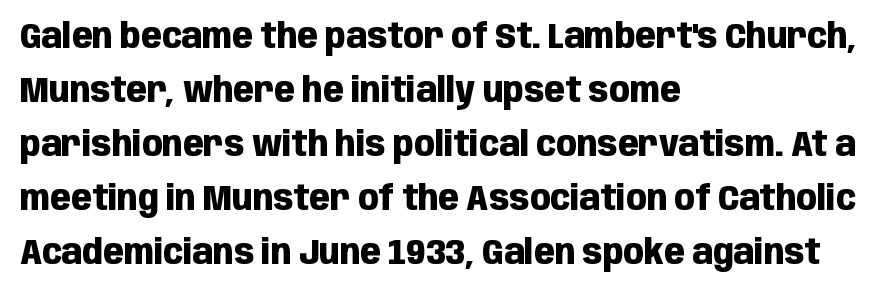
Q: Is the text bold? A: Yes.
Q: Is the text italic (slanted)? A: No, it is upright.
Q: Is the typeface a serif or a sans-serif typeface? A: Sans-serif.
Q: Is the text underlined? A: No.
Q: How is the paragraph aligned? A: Left-aligned.
Q: Is the spacing between letters normal or unusually wide? A: Normal.
Q: Is the spacing between lines tight, normal or loose? A: Normal.
Q: Width (condensed, normal, or wide)? A: Condensed.
Q: Stroke contrast? A: Low.
Q: x-height? A: Large.
Q: Monospaced? A: No.
